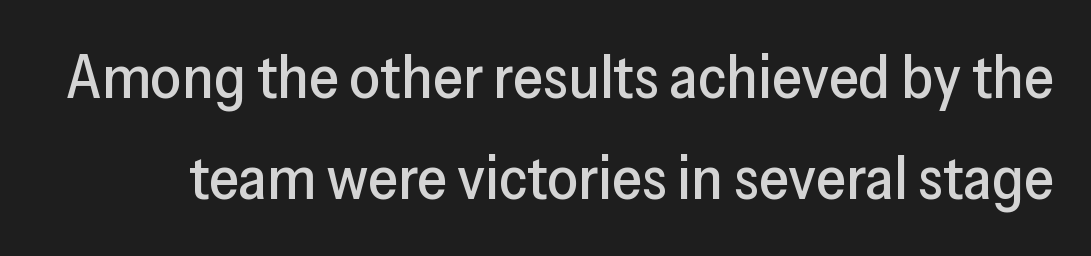
The image shows 61 px sans-serif type, upright; set normal line spacing (1.66x), normal letter spacing, not underlined; low stroke contrast and a medium x-height.
